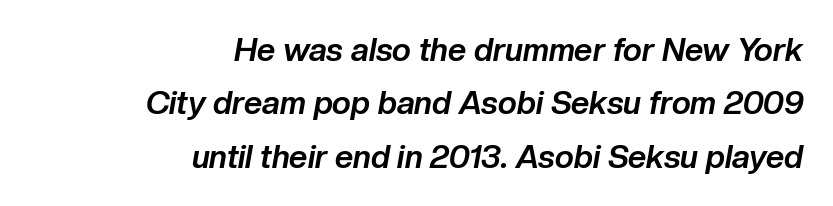
The image shows 32 px bold type, italic (leaning right); set right-aligned, normal line spacing (1.67x), normal letter spacing, not underlined; low stroke contrast and a medium x-height.
